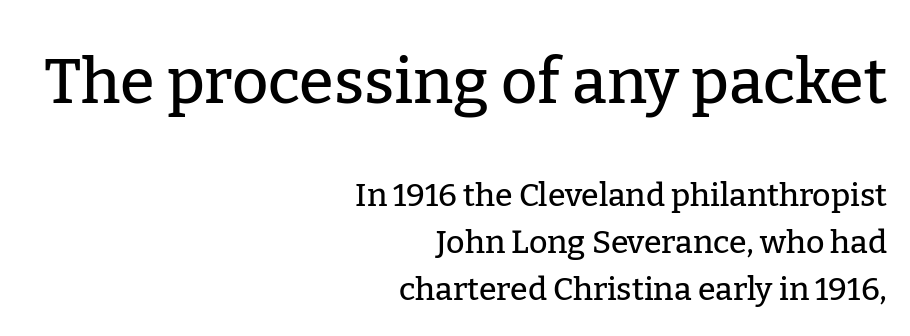
Q: Is the text italic (slanted)? A: No, it is upright.
Q: Is the typeface a serif or a sans-serif typeface? A: Serif.
Q: Is the text underlined? A: No.
Q: How is the paragraph aligned? A: Right-aligned.
Q: Is the spacing between letters normal or unusually wide? A: Normal.
Q: Is the spacing between lines tight, normal or loose? A: Normal.
Q: Which block of text is set in a larger size, the first (top) or the second (bottom)? A: The first (top) one.
Q: Width (condensed, normal, or wide)? A: Normal.
Q: Stroke contrast? A: Low.
Q: x-height? A: Medium.
Q: Monospaced? A: No.
